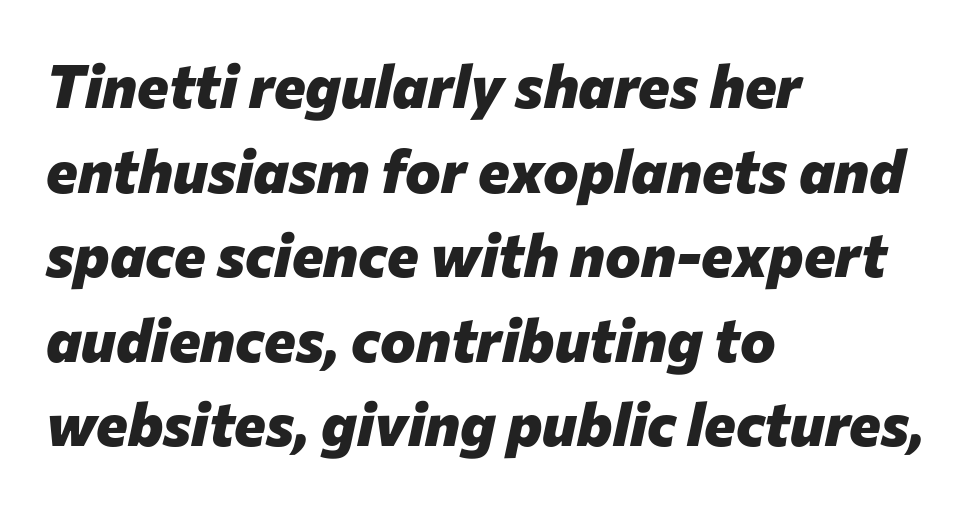
The image shows 60 px heavy type, italic (leaning right); set left-aligned, normal line spacing (1.41x), normal letter spacing, not underlined; low stroke contrast and a medium x-height.
